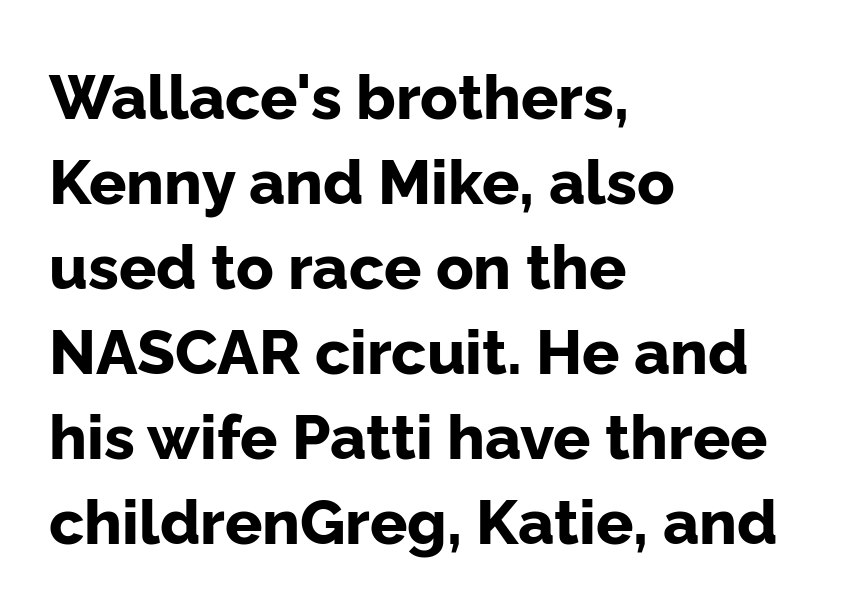
Every character sits straight up, as roman type does. The letters advance in unequal steps, a hallmark of proportional type. A sans-serif font was chosen for this passage. The face used here has the dense, thick strokes of a bold. Decoration check: the copy has no underline.
